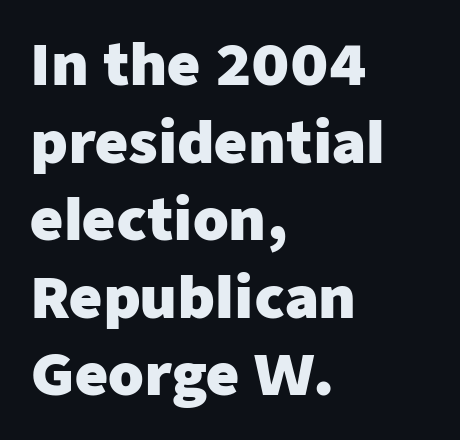
Compared with a centered layout, this one pins lines to the left instead. Compared with an ordinary text face, these strokes are far heavier — a full bold. Look at the bottom of the vertical strokes: they stop flat, with no serifs. The face used here is proportionally spaced, like ordinary book or web type. Is there any slant? The stems are plumb.
